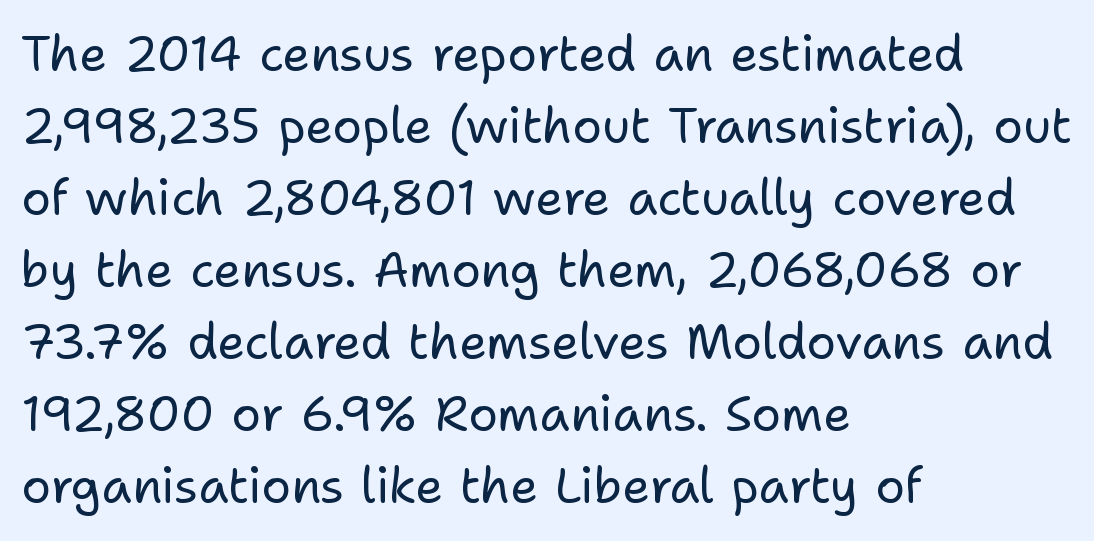
The image shows 49 px regular-weight sans-serif type, upright; set left-aligned, normal line spacing (1.47x), normal letter spacing, not underlined; low stroke contrast and a medium x-height.
